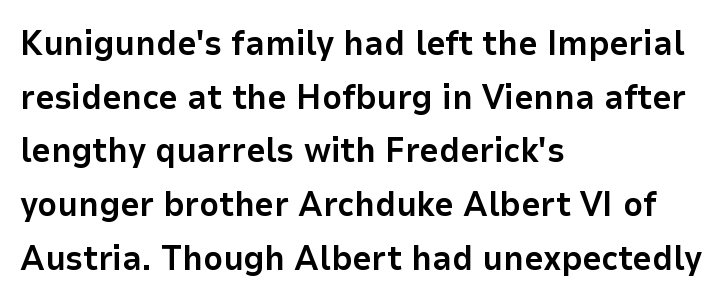
Q: Is the text bold? A: Yes.
Q: Is the text italic (slanted)? A: No, it is upright.
Q: Is the typeface a serif or a sans-serif typeface? A: Sans-serif.
Q: Is the text underlined? A: No.
Q: How is the paragraph aligned? A: Left-aligned.
Q: Is the spacing between letters normal or unusually wide? A: Normal.
Q: Is the spacing between lines tight, normal or loose? A: Normal.
Q: Width (condensed, normal, or wide)? A: Normal.
Q: Stroke contrast? A: Low.
Q: x-height? A: Medium.
Q: Monospaced? A: No.
